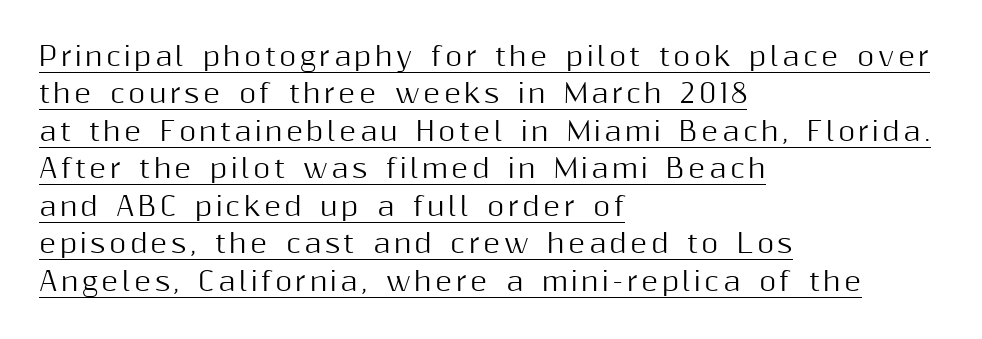
Q: Is the text italic (slanted)? A: No, it is upright.
Q: Is the text underlined? A: Yes.
Q: How is the paragraph aligned? A: Left-aligned.
Q: Is the spacing between lines tight, normal or loose? A: Normal.
